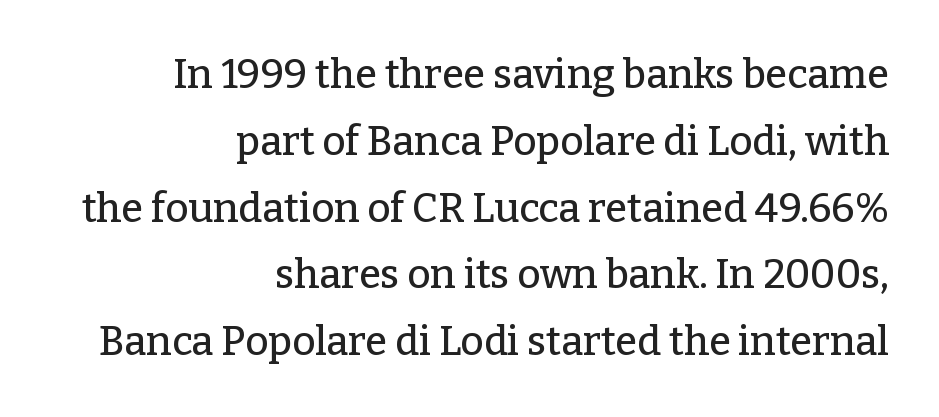
The image shows 40 px serif type, upright; set right-aligned, normal line spacing (1.67x), normal letter spacing, not underlined; low stroke contrast and a medium x-height.
